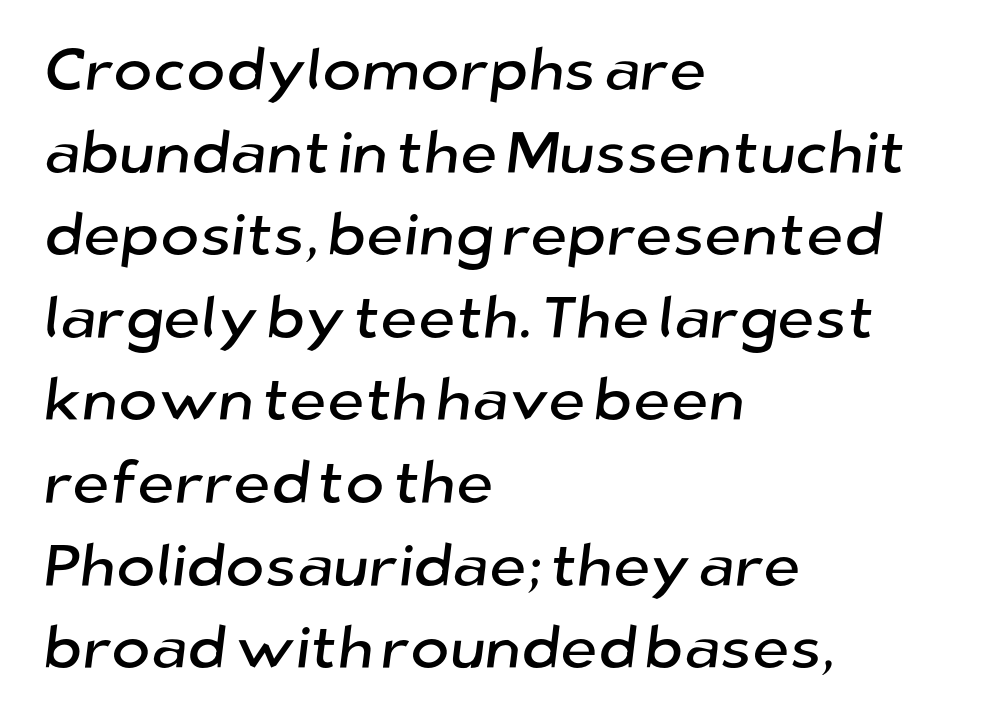
Q: Is the typeface a serif or a sans-serif typeface? A: Sans-serif.
Q: Is the text underlined? A: No.
Q: How is the paragraph aligned? A: Left-aligned.
Q: Is the spacing between letters normal or unusually wide? A: Normal.
Q: Is the spacing between lines tight, normal or loose? A: Normal.
Q: Width (condensed, normal, or wide)? A: Normal.
Q: Stroke contrast? A: Low.
Q: x-height? A: Medium.
Q: Monospaced? A: No.
